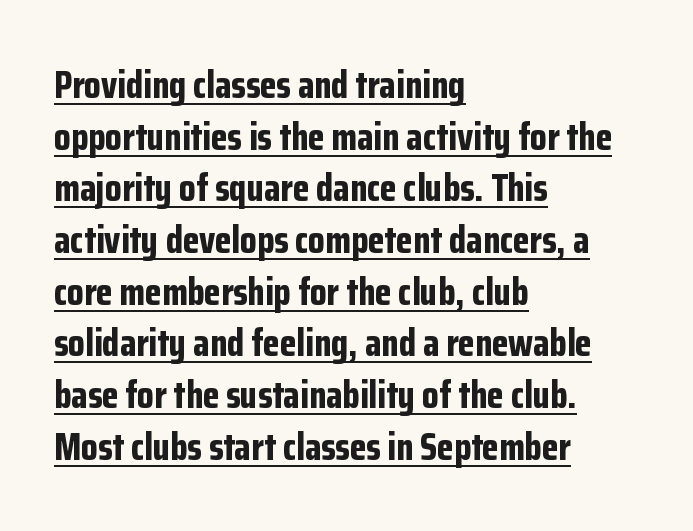
The image shows 38 px bold, condensed sans-serif type, upright; set left-aligned, normal line spacing (1.36x), normal letter spacing, underlined; low stroke contrast and a medium x-height.
